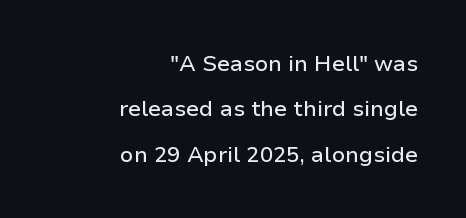
{"italic": "no", "underline": "no", "align": "right", "line_spacing": "loose", "line_spacing_ratio": 2.06, "letter_spacing": "normal", "letter_spacing_em": 0.0, "glyph_px": 22}
